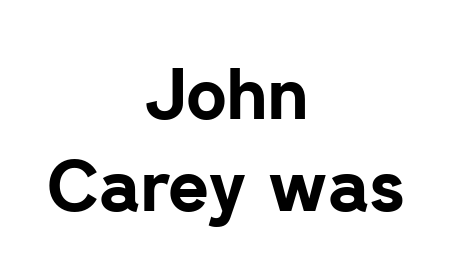
{"serif": "no", "italic": "no", "bold": "yes", "weight": "bold", "width": "normal", "stroke_contrast": "low", "x_height": "medium", "monospaced": "no", "underline": "no", "align": "center", "line_spacing": "normal", "line_spacing_ratio": 1.31, "letter_spacing": "normal", "letter_spacing_em": 0.0, "glyph_px": 70}
